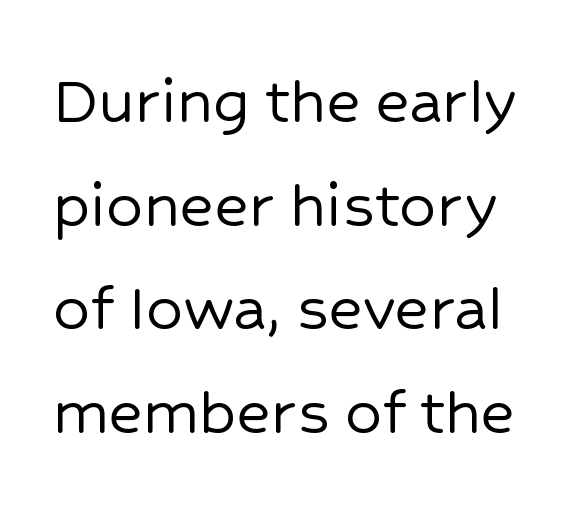
Default kerning and tracking; the words read as compact shapes. Vertical strokes here are truly vertical. Are there feet on the stems? There aren't — it's a sans. Varying glyph widths throughout — classic text-font behaviour. The leading is moderate, giving the passage an even texture. Underline: absent.
